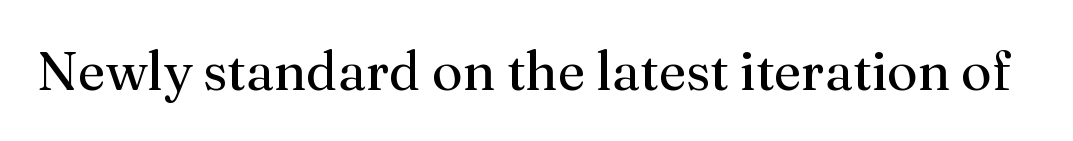
{"serif": "yes", "italic": "no", "bold": "no", "weight": "regular", "width": "normal", "stroke_contrast": "medium", "x_height": "medium", "monospaced": "no", "underline": "no", "letter_spacing": "normal", "letter_spacing_em": 0.0, "glyph_px": 54}
